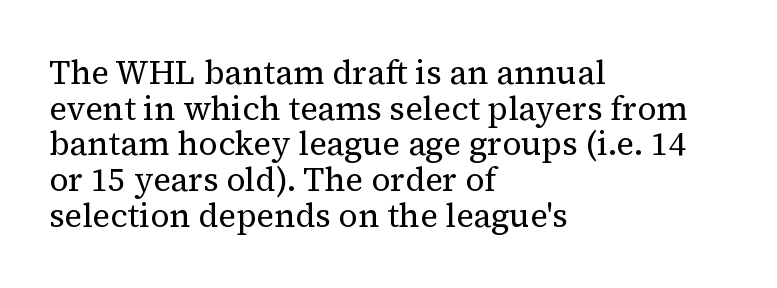
{"serif": "yes", "italic": "no", "bold": "no", "weight": "regular", "width": "normal", "stroke_contrast": "medium", "x_height": "medium", "monospaced": "no", "underline": "no", "align": "left", "line_spacing": "tight", "line_spacing_ratio": 1.08, "letter_spacing": "normal", "letter_spacing_em": 0.0, "glyph_px": 33}
